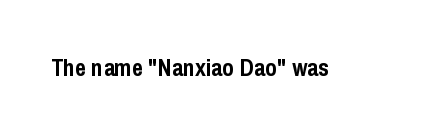
What stands out about the letter spacing? Nothing — it is the standard amount. Upright lettering throughout. Bold? Absolutely — the strokes are thick and heavy. The glyphs are unaccompanied by any horizontal stroke below them.
